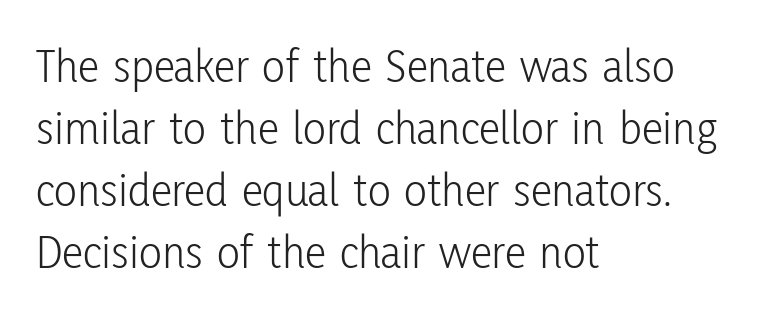
{"serif": "no", "italic": "no", "bold": "no", "weight": "light", "width": "condensed", "stroke_contrast": "low", "x_height": "medium", "monospaced": "no", "underline": "no", "align": "left", "line_spacing": "normal", "line_spacing_ratio": 1.29, "letter_spacing": "normal", "letter_spacing_em": 0.0, "glyph_px": 48}
